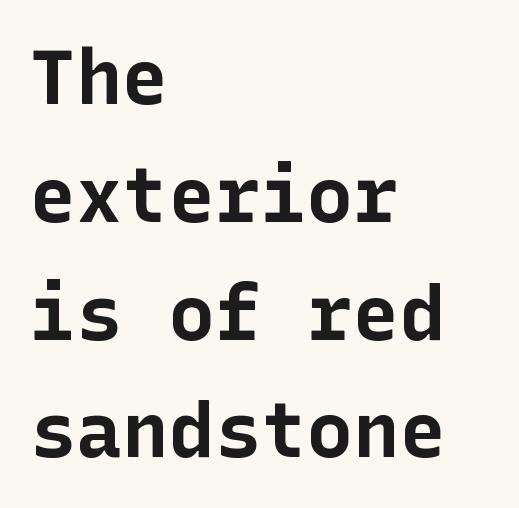
The image shows 77 px bold sans-serif type, upright; set left-aligned, normal line spacing (1.53x), normal letter spacing, not underlined; low stroke contrast and a medium x-height.
